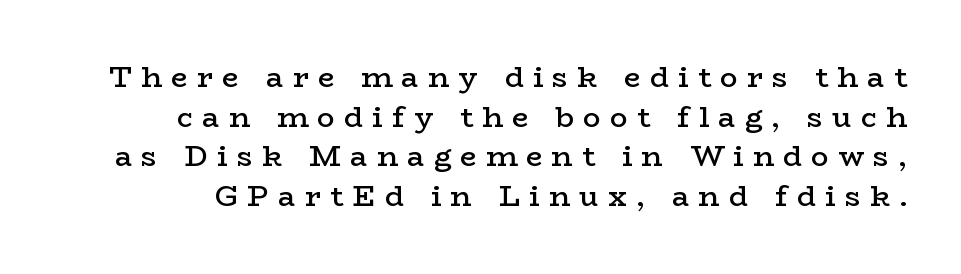
The space beneath each line is pristine and unruled. Note: serifs present on the glyphs. Normally led — the rows are evenly, conventionally spaced. The horizontal fit of the characters is loose and conspicuously gappy. The face used here is proportionally spaced, like ordinary book or web type.
